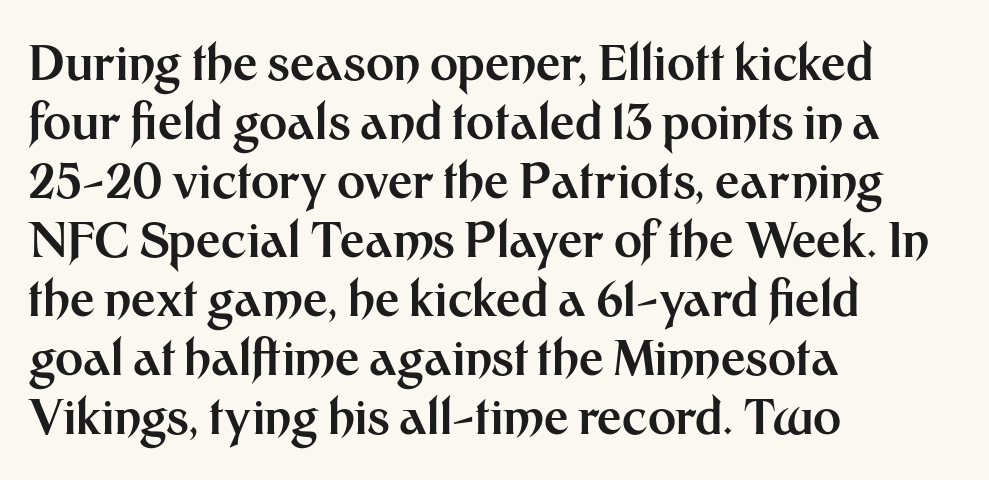
The image shows 48 px bold sans-serif type, upright; set left-aligned, line spacing 1.23x, normal letter spacing, not underlined; medium stroke contrast and a medium x-height.
